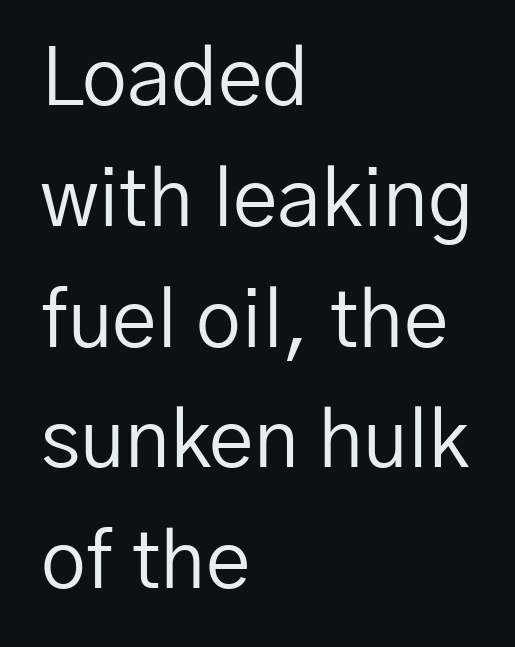
Q: Is the text bold? A: No.
Q: Is the text italic (slanted)? A: No, it is upright.
Q: Is the typeface a serif or a sans-serif typeface? A: Sans-serif.
Q: Is the text underlined? A: No.
Q: How is the paragraph aligned? A: Left-aligned.
Q: Is the spacing between letters normal or unusually wide? A: Normal.
Q: Is the spacing between lines tight, normal or loose? A: Normal.
Q: Width (condensed, normal, or wide)? A: Normal.
Q: Stroke contrast? A: Low.
Q: x-height? A: Medium.
Q: Monospaced? A: No.
